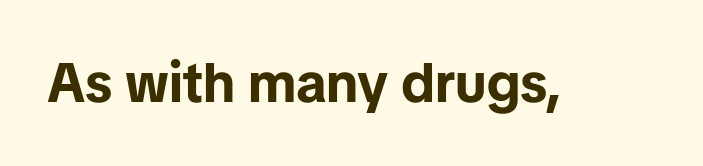
Unlike italic type, these characters show no tilt at all. Nothing unusual about the tracking: characters are spaced as the font intends. The type family on display is of the sans-serif kind. Looks like regular typesetting: each glyph gets only the width it needs.
